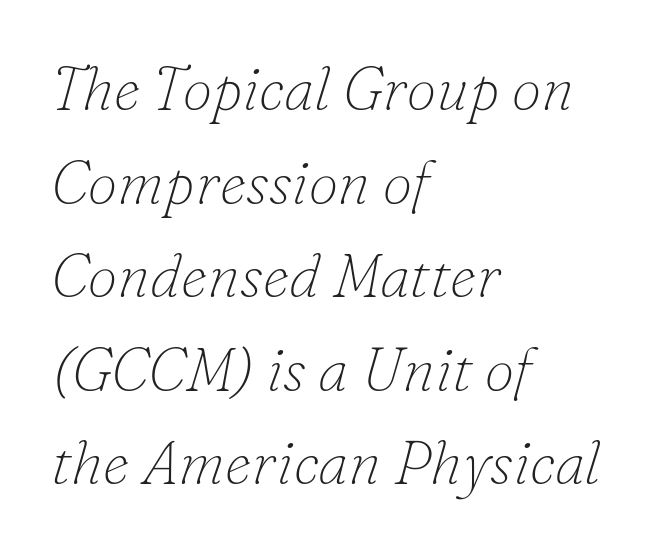
The image shows 60 px thin serif type, italic (leaning right); set left-aligned, normal line spacing (1.56x), normal letter spacing, not underlined; low stroke contrast and a small x-height.
